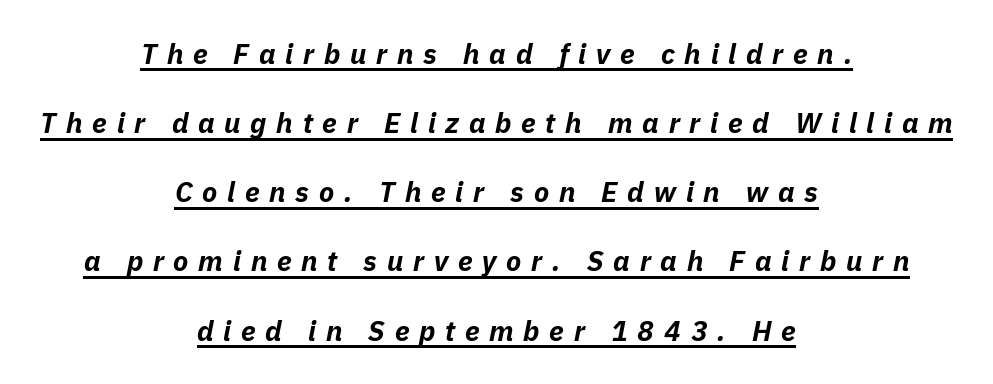
The image shows 28 px bold type, italic (leaning right); set centered, loose line spacing (2.47x), unusually wide letter spacing (+0.35 em), underlined; low stroke contrast and a medium x-height.
